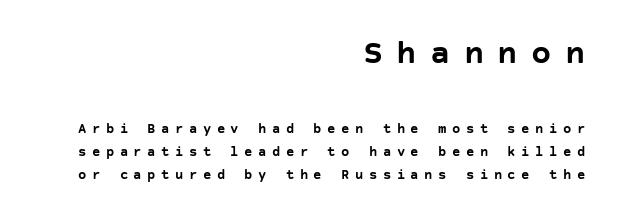
The image shows 34 px semibold sans-serif type, upright; set right-aligned, normal line spacing (1.66x), unusually wide letter spacing (+0.39 em), not underlined; the first (top) block is 2.43x larger; low stroke contrast and a large x-height.
